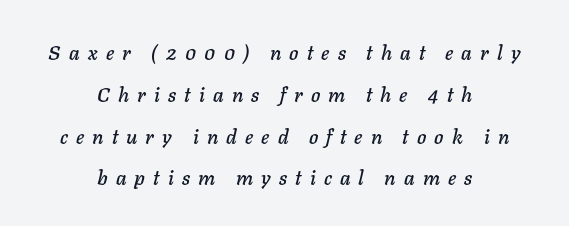
The image shows 20 px text type, italic (leaning right); set centered, loose line spacing (2.09x), unusually wide letter spacing (+0.41 em), not underlined.
